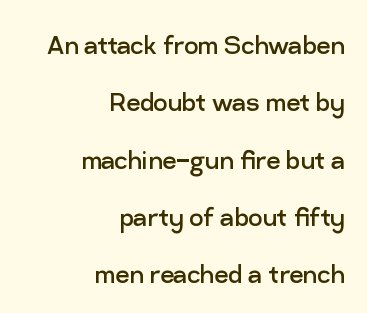
The image shows 31 px regular-weight sans-serif type, upright; set right-aligned, line spacing 1.85x, normal letter spacing, not underlined; low stroke contrast and a medium x-height.
